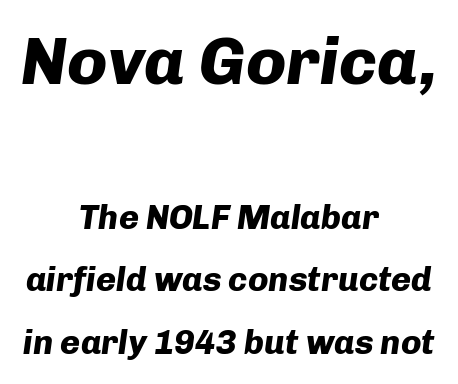
Q: Is the text bold? A: Yes.
Q: Is the text italic (slanted)? A: Yes, it leans right by about 8 degrees.
Q: Is the text underlined? A: No.
Q: How is the paragraph aligned? A: Centered.
Q: Is the spacing between letters normal or unusually wide? A: Normal.
Q: Which block of text is set in a larger size, the first (top) or the second (bottom)? A: The first (top) one.
Q: Width (condensed, normal, or wide)? A: Normal.
Q: Stroke contrast? A: Low.
Q: x-height? A: Medium.
Q: Monospaced? A: No.
